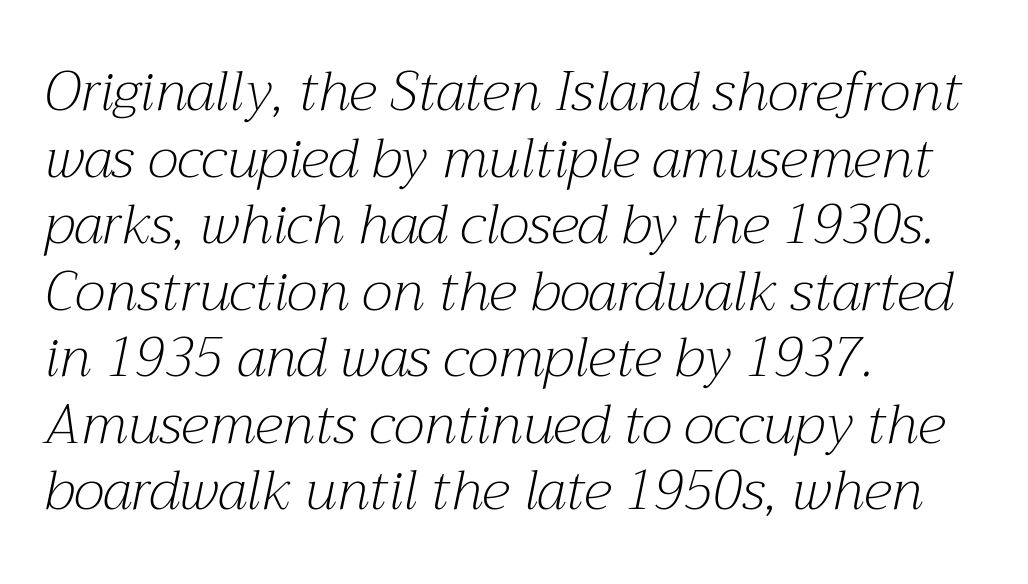
{"serif": "yes", "italic": "yes", "lean": "right", "slant_degrees": 12, "bold": "no", "weight": "light", "width": "normal", "stroke_contrast": "medium", "x_height": "medium", "monospaced": "no", "underline": "no", "align": "left", "line_spacing_ratio": 1.21, "letter_spacing": "normal", "letter_spacing_em": 0.0, "glyph_px": 55}
